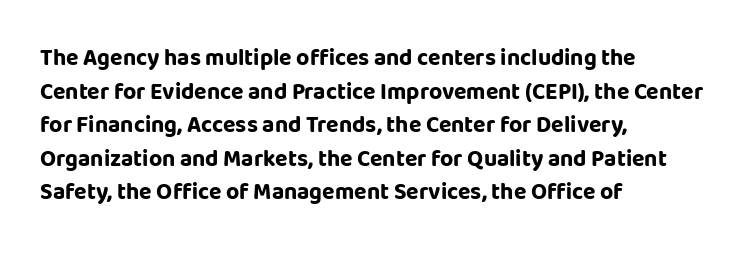
{"italic": "no", "bold": "yes", "underline": "no", "align": "left", "line_spacing": "normal", "line_spacing_ratio": 1.46, "letter_spacing": "normal", "letter_spacing_em": 0.0, "glyph_px": 23}
